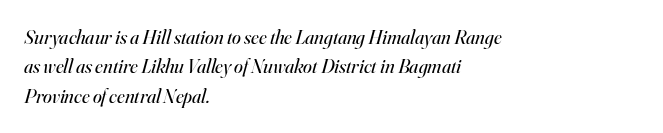
Think standard paragraph weight, or any step lighter than that. These lines keep a tight, regular rhythm from letter to letter. This sample uses an oblique cut, with every glyph tilted off the vertical. Plain, unruled lines of type. A student would call this left alignment; a typographer would say flush left, rag right.
